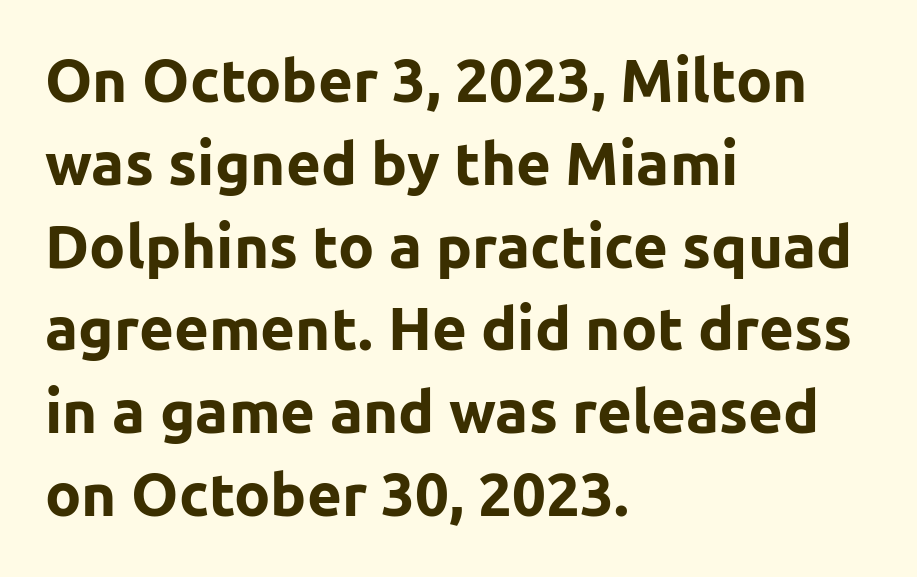
{"serif": "no", "italic": "no", "bold": "yes", "weight": "bold", "width": "normal", "stroke_contrast": "low", "x_height": "medium", "monospaced": "no", "underline": "no", "align": "left", "line_spacing": "normal", "line_spacing_ratio": 1.38, "letter_spacing": "normal", "letter_spacing_em": 0.0, "glyph_px": 60}
